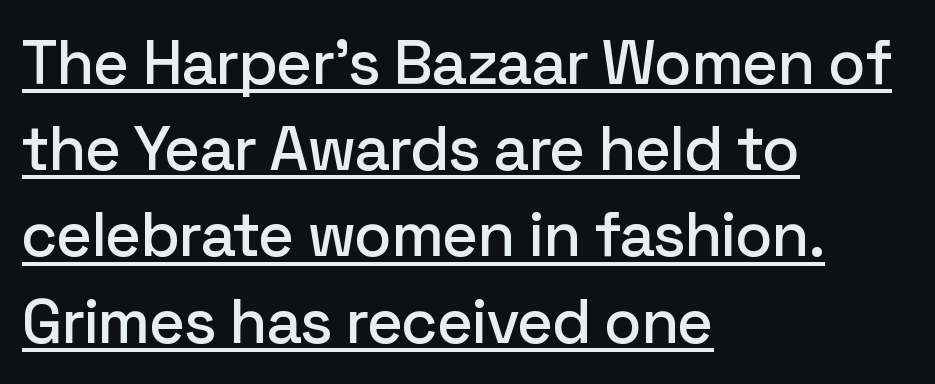
Quick note: underline on. Casual observation: everything's shoved over to the left. Observe the ordinary spacing: letters are neighbours, not strangers. Proportional: the letters do not fall into vertical columns. The letters stand upright; this is a roman face.
